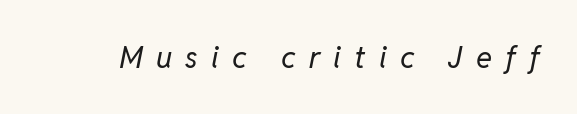
{"italic": "yes", "lean": "right", "slant_degrees": 11, "bold": "no", "weight": "regular", "width": "normal", "stroke_contrast": "low", "x_height": "medium", "monospaced": "no", "underline": "no", "letter_spacing": "wide", "letter_spacing_em": 0.44, "glyph_px": 30}
